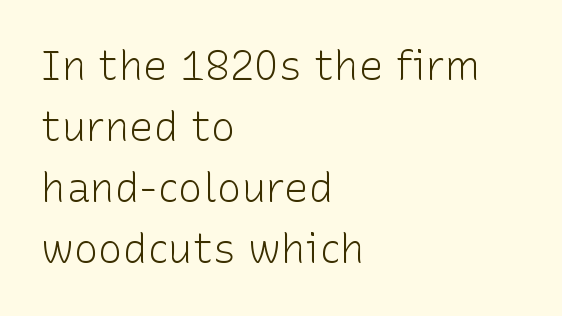
The image shows 41 px light sans-serif type, upright; set left-aligned, normal line spacing (1.49x), normal letter spacing, not underlined; low stroke contrast and a medium x-height.
